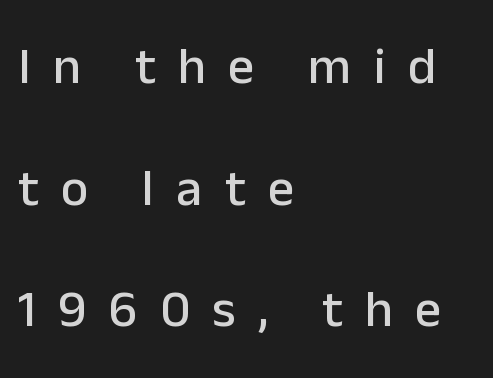
{"serif": "no", "italic": "no", "width": "normal", "stroke_contrast": "low", "x_height": "medium", "monospaced": "no", "underline": "no", "align": "left", "line_spacing": "loose", "line_spacing_ratio": 2.34, "letter_spacing": "wide", "letter_spacing_em": 0.43, "glyph_px": 52}
